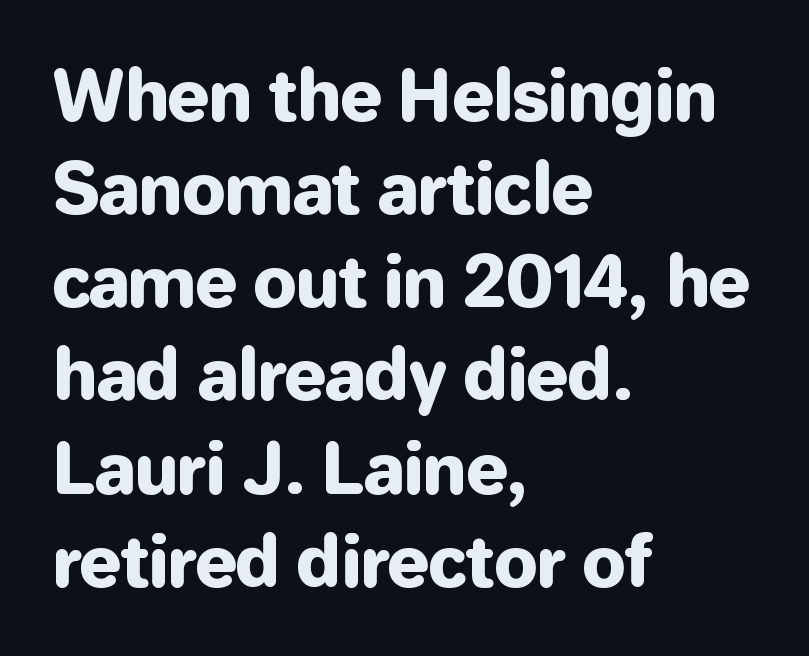
Observe the absence of serifs on each vertical stroke in this sample. Is there any slant? The stems are plumb. Default kerning and tracking; the words read as compact shapes. No word sits above an underline. Visually the block forms a straight wall on the left and a jagged coastline on the right. You could not count columns in this text — the font is proportionally spaced.
